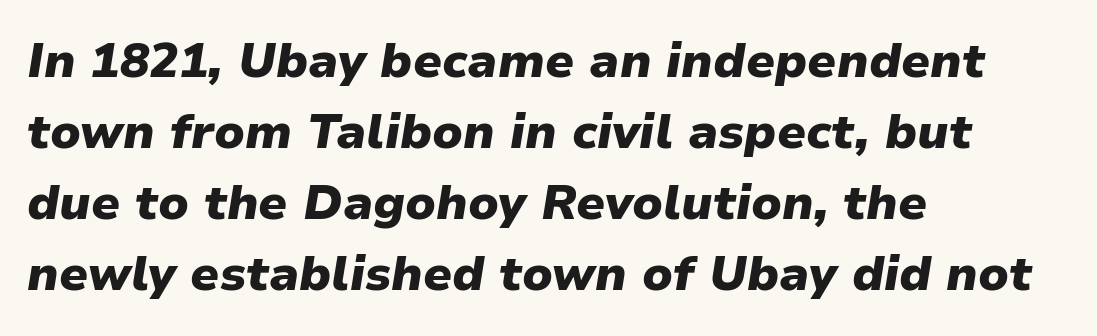
{"italic": "yes", "lean": "right", "slant_degrees": 9, "bold": "yes", "weight": "heavy", "width": "normal", "stroke_contrast": "low", "x_height": "medium", "monospaced": "no", "underline": "no", "align": "left", "line_spacing": "normal", "line_spacing_ratio": 1.45, "letter_spacing": "normal", "letter_spacing_em": 0.0, "glyph_px": 49}
